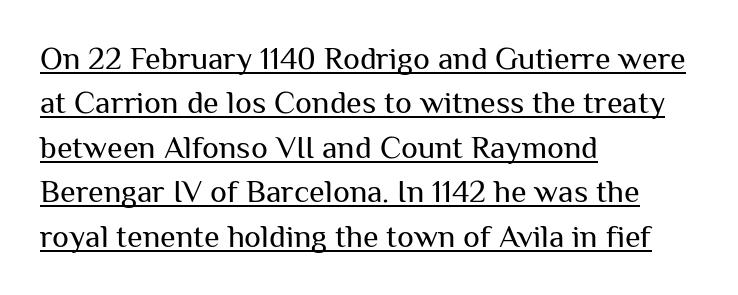
The rendering uses natural spacing where letterforms have individual widths. On a weight scale, this lands at 450 or below. The font family rendered here belongs to the sans-serif group. In CSS terms this would be text-align: left.
